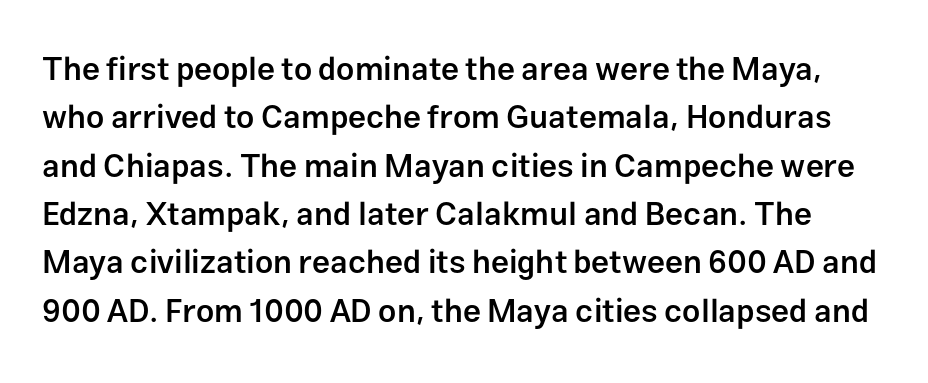
{"serif": "no", "italic": "no", "bold": "semi", "weight": "semibold", "width": "normal", "stroke_contrast": "low", "x_height": "medium", "monospaced": "no", "underline": "no", "line_spacing": "normal", "line_spacing_ratio": 1.51, "letter_spacing": "normal", "letter_spacing_em": 0.0, "glyph_px": 32}
